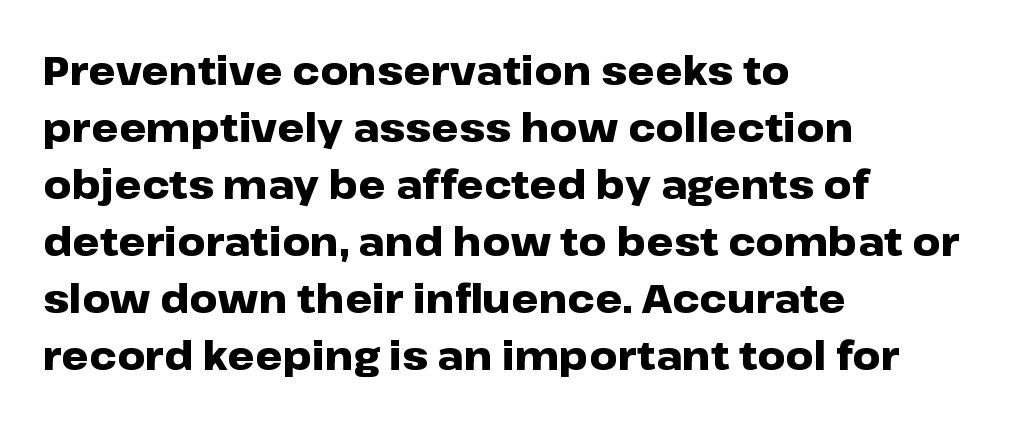
Ordinary non-slanted type is in use. Proportional: the letters do not fall into vertical columns. One-word summary of the alignment: left. Check where the strokes stop: nothing finishes them off — pure sans. Tracking value appears to be zero — textbook default spacing.
